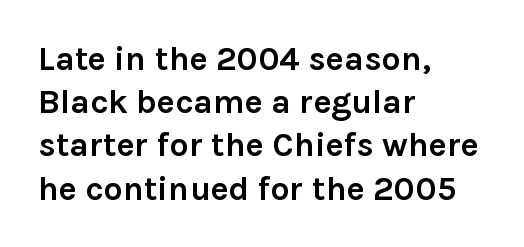
{"serif": "no", "italic": "no", "bold": "yes", "weight": "semibold", "width": "normal", "x_height": "medium", "monospaced": "no", "underline": "no", "align": "left", "line_spacing": "normal", "line_spacing_ratio": 1.27, "letter_spacing": "normal", "letter_spacing_em": 0.0, "glyph_px": 34}
